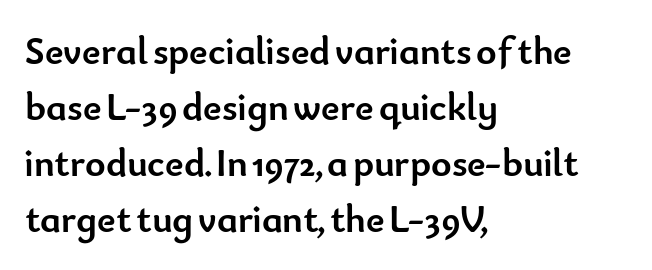
The image shows 39 px semibold sans-serif type, upright; set left-aligned, normal line spacing (1.44x), normal letter spacing, not underlined; low stroke contrast and a small x-height.
